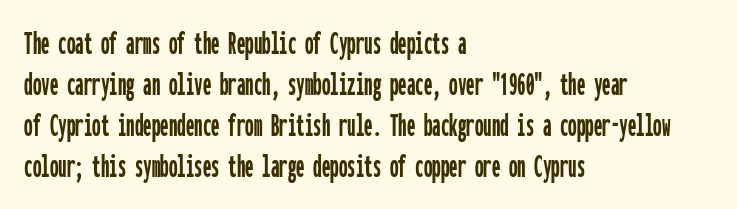
Q: Is the text italic (slanted)? A: No, it is upright.
Q: Is the typeface a serif or a sans-serif typeface? A: Sans-serif.
Q: Is the text underlined? A: No.
Q: How is the paragraph aligned? A: Left-aligned.
Q: Is the spacing between letters normal or unusually wide? A: Normal.
Q: Width (condensed, normal, or wide)? A: Condensed.
Q: Stroke contrast? A: Low.
Q: x-height? A: Medium.
Q: Monospaced? A: Yes.
